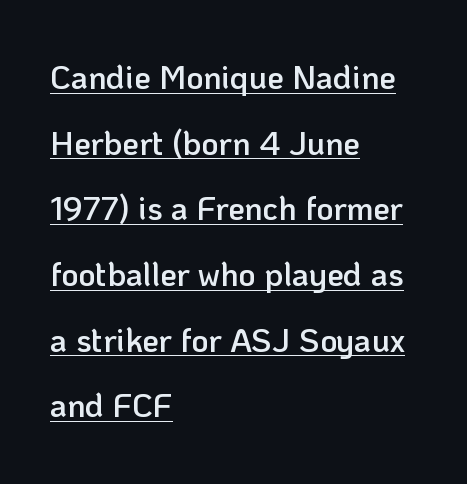
The image shows 33 px semibold sans-serif type, upright; set left-aligned, loose line spacing (1.99x), normal letter spacing, underlined; low stroke contrast and a medium x-height.
